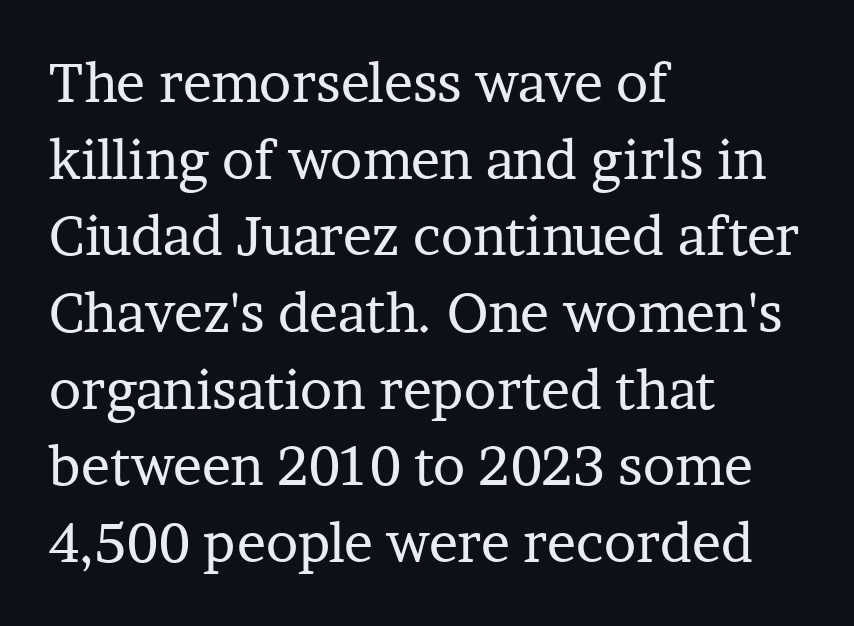
The foot of each line stays bare and open. The rows are spaced the way most documents space them. The lettering stays uniformly vertical, giving the passage a roman look. The line texture is even and compact thanks to regular tracking. Character widths vary here, with narrow letters taking less room than wide ones. The font is comparable to plain body text, perhaps lighter.
